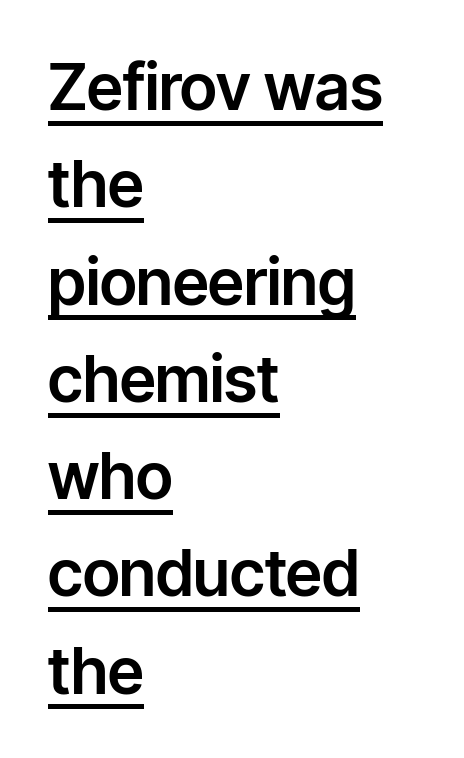
{"serif": "no", "italic": "no", "width": "normal", "stroke_contrast": "low", "x_height": "medium", "monospaced": "no", "underline": "yes", "align": "left", "line_spacing": "normal", "line_spacing_ratio": 1.52, "letter_spacing": "normal", "letter_spacing_em": 0.0, "glyph_px": 64}
